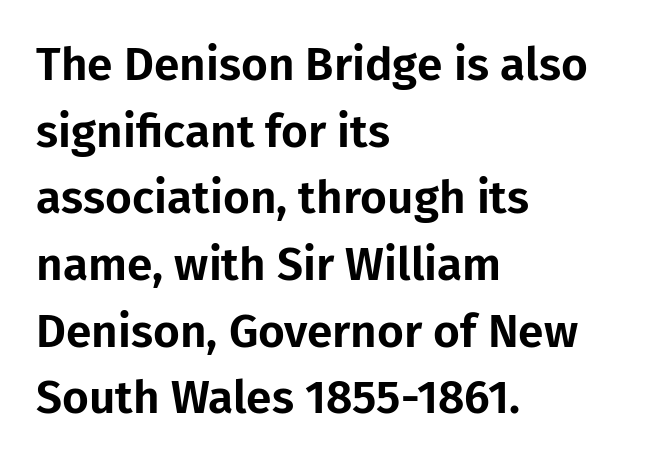
The image shows 46 px sans-serif type, upright; set left-aligned, normal line spacing (1.45x), normal letter spacing, not underlined; low stroke contrast and a medium x-height.
